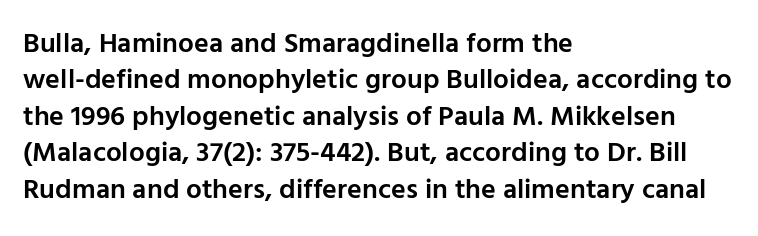
Q: Is the text bold? A: Semi-bold.
Q: Is the text italic (slanted)? A: No, it is upright.
Q: Is the typeface a serif or a sans-serif typeface? A: Sans-serif.
Q: Is the text underlined? A: No.
Q: How is the paragraph aligned? A: Left-aligned.
Q: Is the spacing between letters normal or unusually wide? A: Normal.
Q: Is the spacing between lines tight, normal or loose? A: Normal.
Q: Width (condensed, normal, or wide)? A: Normal.
Q: Stroke contrast? A: Low.
Q: x-height? A: Medium.
Q: Monospaced? A: No.
